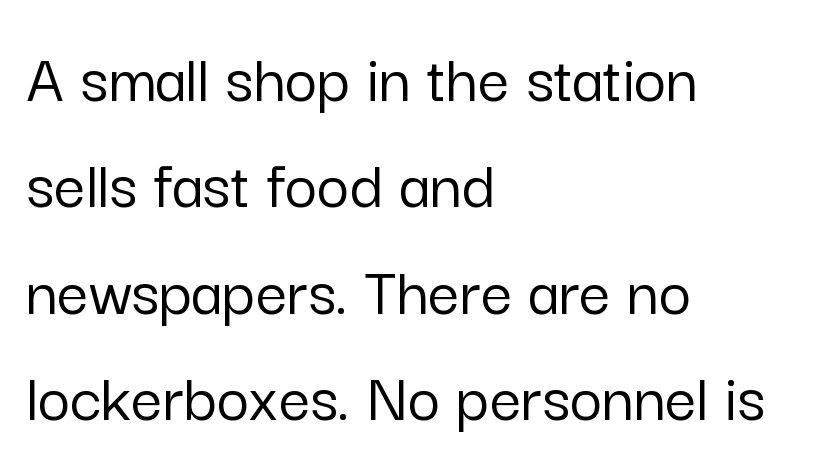
{"serif": "no", "italic": "no", "width": "normal", "stroke_contrast": "low", "x_height": "medium", "monospaced": "no", "underline": "no", "align": "left", "line_spacing": "normal", "line_spacing_ratio": 1.52, "letter_spacing": "normal", "letter_spacing_em": 0.0, "glyph_px": 70}
